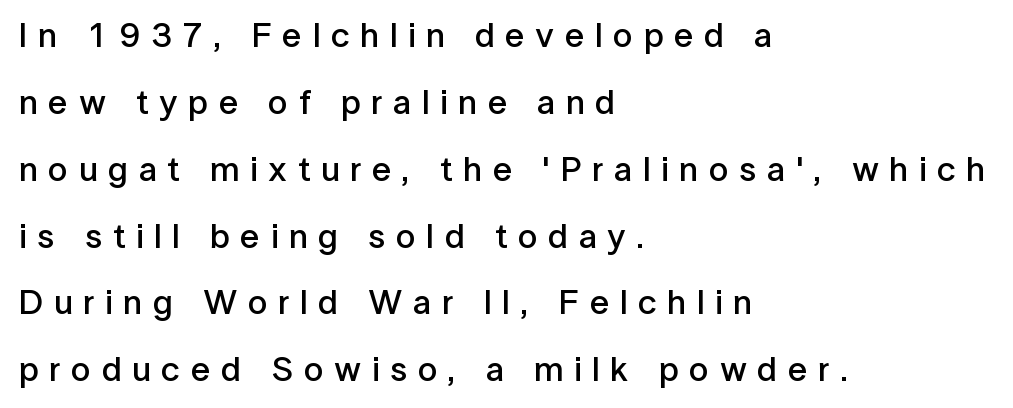
The image shows 35 px semibold sans-serif type, upright; set left-aligned, loose line spacing (1.91x), unusually wide letter spacing (+0.3 em), not underlined; low stroke contrast and a medium x-height.
